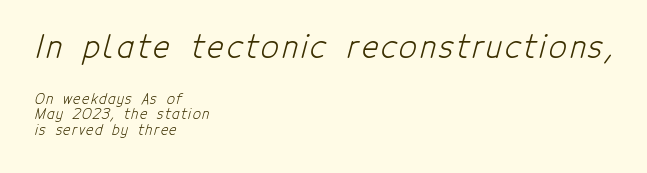
The image shows 31 px light, condensed sans-serif type; set left-aligned, tight line spacing (1.1x), not underlined; the first (top) block is 2.21x larger; low stroke contrast and a medium x-height.
